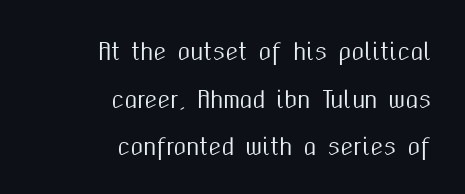
The image shows 23 px text type, upright; set right-aligned, loose line spacing (2.07x), normal letter spacing, not underlined.
